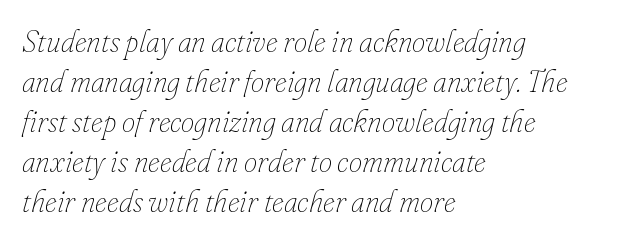
Q: Is the text bold? A: No.
Q: Is the text italic (slanted)? A: Yes, it leans right by about 16 degrees.
Q: Is the text underlined? A: No.
Q: How is the paragraph aligned? A: Left-aligned.
Q: Is the spacing between letters normal or unusually wide? A: Normal.
Q: Is the spacing between lines tight, normal or loose? A: Normal.
Q: Width (condensed, normal, or wide)? A: Normal.
Q: Stroke contrast? A: Low.
Q: x-height? A: Small.
Q: Monospaced? A: No.
